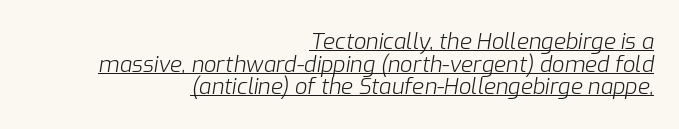
The image shows 22 px text type, italic (leaning right); set right-aligned, tight line spacing (1.03x), normal letter spacing, underlined.
